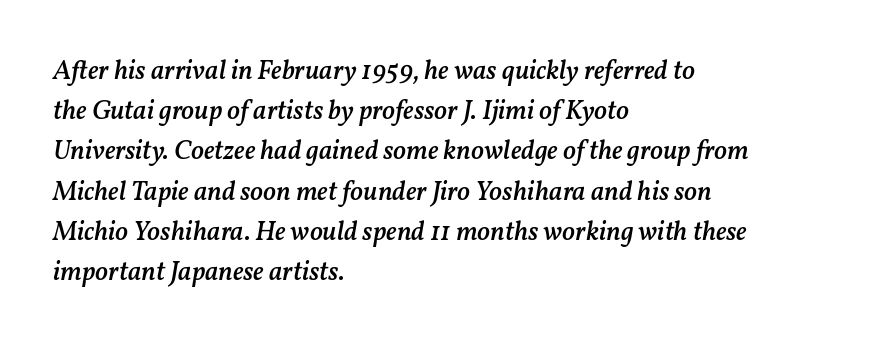
Q: Is the text bold? A: Semi-bold.
Q: Is the text italic (slanted)? A: Yes, it leans right by about 11 degrees.
Q: Is the text underlined? A: No.
Q: How is the paragraph aligned? A: Left-aligned.
Q: Is the spacing between letters normal or unusually wide? A: Normal.
Q: Is the spacing between lines tight, normal or loose? A: Normal.
